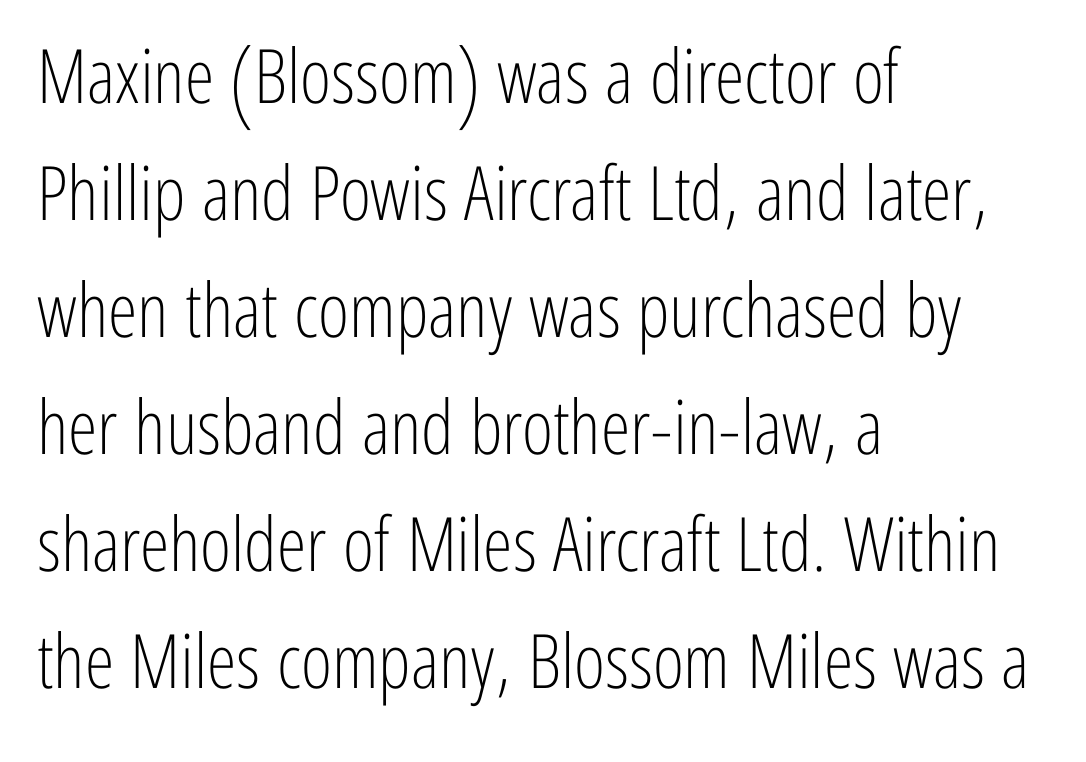
{"serif": "no", "italic": "no", "bold": "no", "weight": "light", "width": "condensed", "stroke_contrast": "low", "x_height": "medium", "monospaced": "no", "underline": "no", "align": "left", "line_spacing": "normal", "line_spacing_ratio": 1.56, "letter_spacing": "normal", "letter_spacing_em": 0.0, "glyph_px": 75}
